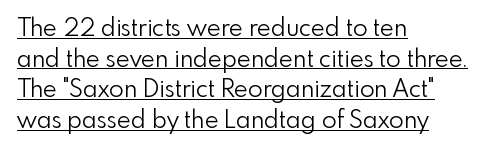
{"italic": "no", "bold": "no", "underline": "yes", "align": "left", "line_spacing": "normal", "line_spacing_ratio": 1.28, "letter_spacing": "normal", "letter_spacing_em": 0.0, "glyph_px": 24}
